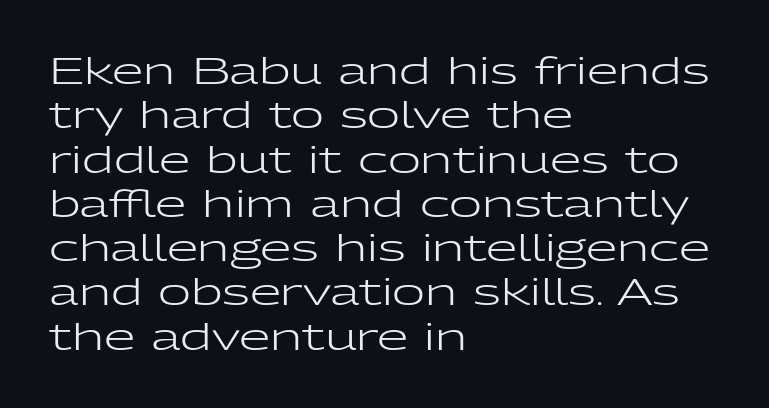
The typesetter chose a ragged-right arrangement here. When letters stand straight like this, we call the style roman or upright. A light-to-regular cut is what we see here. What kind of face is this? One without serifs — a sans. The gap between lines stays unmarked. Characters follow at the spacing the type designer built in.
